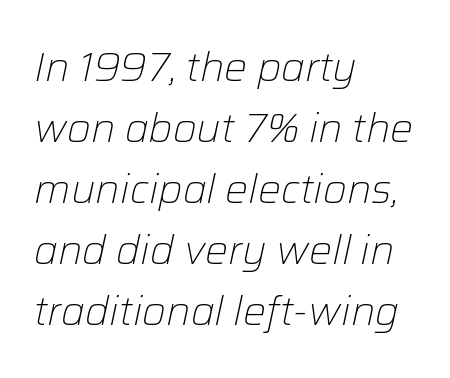
Normally led — the rows are evenly, conventionally spaced. A quiet, ordinary-to-light weight characterises the typeface. A classic flush-left, rag-right setting is used for this passage. Descenders hang freely into open space.
